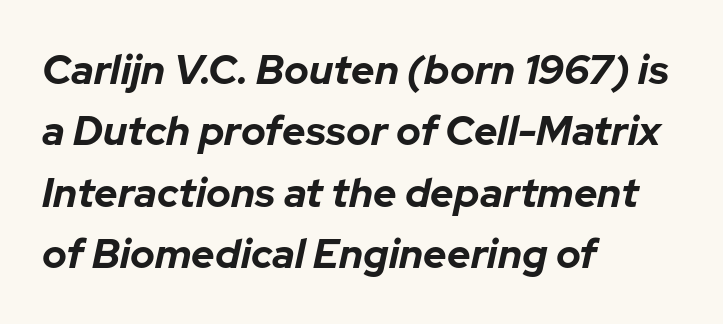
Q: Is the text bold? A: Yes.
Q: Is the text italic (slanted)? A: Yes, it leans right by about 12 degrees.
Q: Is the text underlined? A: No.
Q: How is the paragraph aligned? A: Left-aligned.
Q: Is the spacing between letters normal or unusually wide? A: Normal.
Q: Is the spacing between lines tight, normal or loose? A: Normal.
Q: Width (condensed, normal, or wide)? A: Normal.
Q: Stroke contrast? A: Low.
Q: x-height? A: Medium.
Q: Monospaced? A: No.
